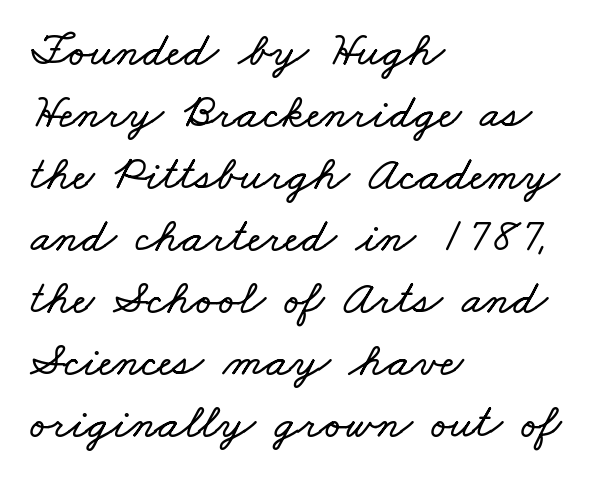
{"width": "wide", "stroke_contrast": "low", "x_height": "small", "monospaced": "no", "underline": "no", "align": "left", "line_spacing": "normal", "line_spacing_ratio": 1.29, "letter_spacing": "normal", "letter_spacing_em": 0.0, "glyph_px": 48}
